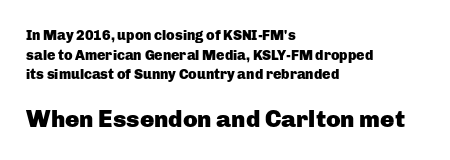
The image shows 24 px bold type, upright; set left-aligned, normal line spacing (1.41x), normal letter spacing, not underlined; the second (bottom) block is 1.71x larger.
